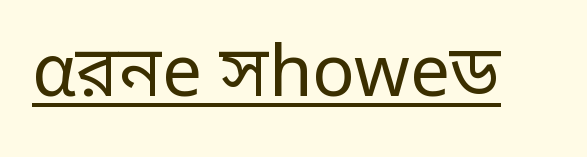
{"serif": "no", "italic": "no", "bold": "no", "weight": "regular", "width": "normal", "stroke_contrast": "low", "x_height": "medium", "monospaced": "no", "underline": "yes", "letter_spacing": "normal", "letter_spacing_em": 0.0, "glyph_px": 71}
